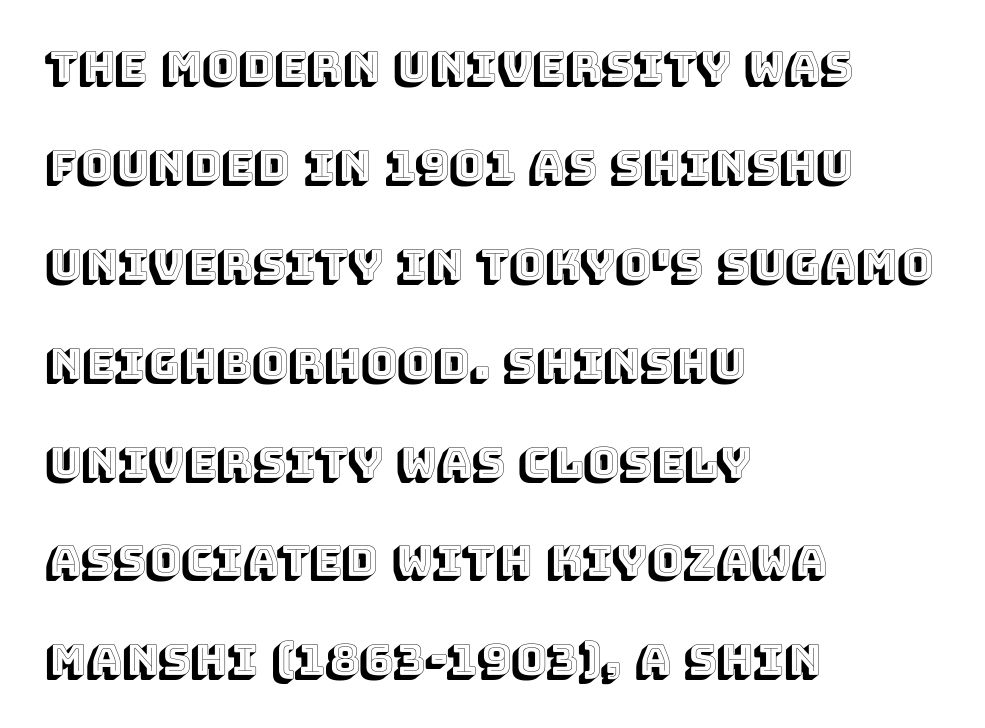
The passage shown is typed in a proportional face where columns would drift. Loosely led — the rows are spread out. Descenders are the only things crossing below the line. These lines were composed using upright roman letters. This sample uses plain, unmodified letter spacing. The paragraph has a hard left edge and a soft right edge.
